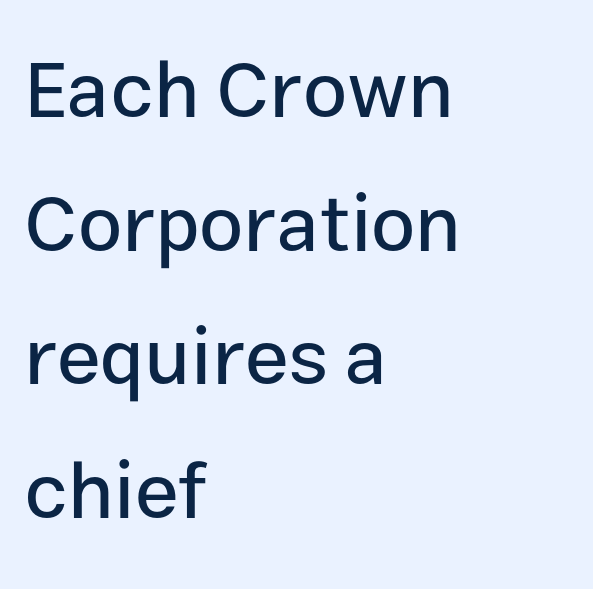
Proportional: the letters do not fall into vertical columns. The rendering shows plain stroke endings on the letterforms — a sans-serif design. Observe the ordinary spacing: letters are neighbours, not strangers. Italic? Not at all — the glyphs are vertical. If you measured baseline to baseline, you'd find a middling distance.
